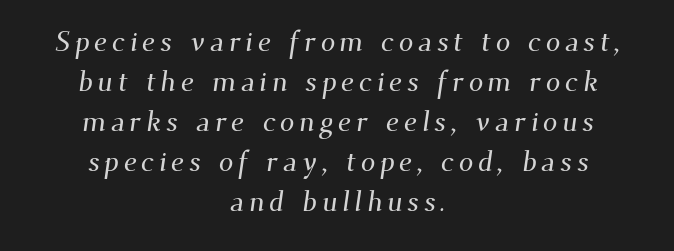
The image shows 29 px serif type; set centered, normal line spacing (1.38x), not underlined; medium stroke contrast and a small x-height.
